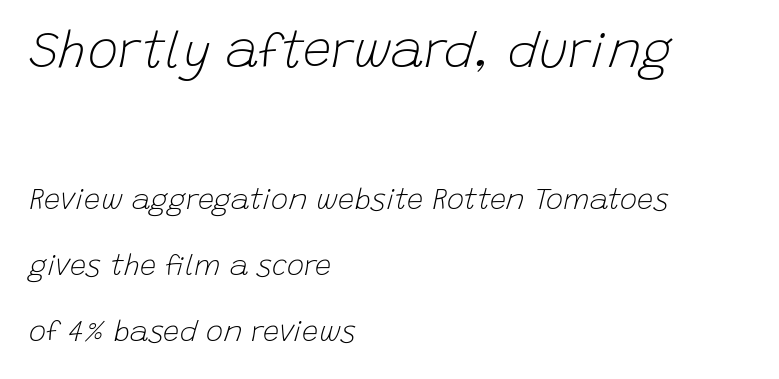
{"italic": "yes", "lean": "right", "slant_degrees": 15, "bold": "no", "weight": "light", "width": "normal", "stroke_contrast": "low", "x_height": "large", "monospaced": "no", "underline": "no", "align": "left", "line_spacing": "loose", "line_spacing_ratio": 2.29, "letter_spacing": "normal", "letter_spacing_em": 0.0, "larger_block": "first", "size_ratio": 1.76, "glyph_px": 51}
